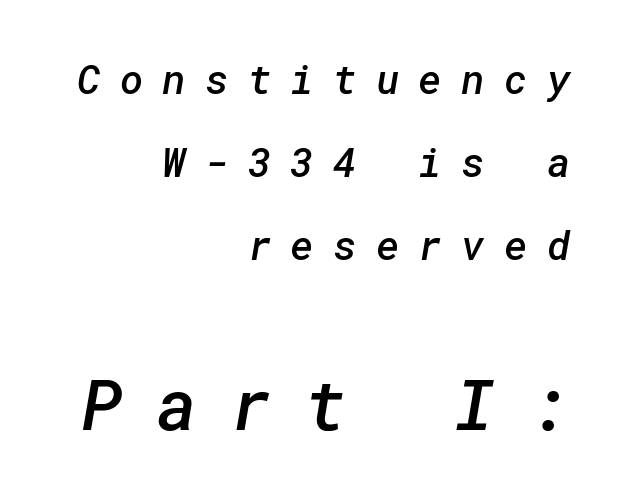
The rendering inserts visible extra space after every character. Unlike a traditional serif, this face leaves its strokes unadorned. Every row of glyphs terminates at an identical x-position on the right. The designer dialed line spacing up above the default. Larger block? The one below; the one above is distinctly smaller. The typesetting leans somewhat heavy: a semibold.
